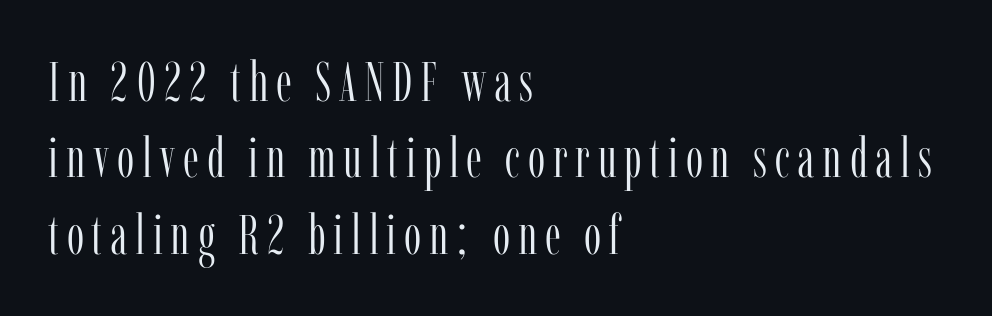
{"serif": "yes", "italic": "no", "bold": "no", "weight": "light", "width": "condensed", "stroke_contrast": "low", "x_height": "medium", "monospaced": "no", "underline": "no", "align": "left", "line_spacing": "normal", "line_spacing_ratio": 1.39, "glyph_px": 55}
